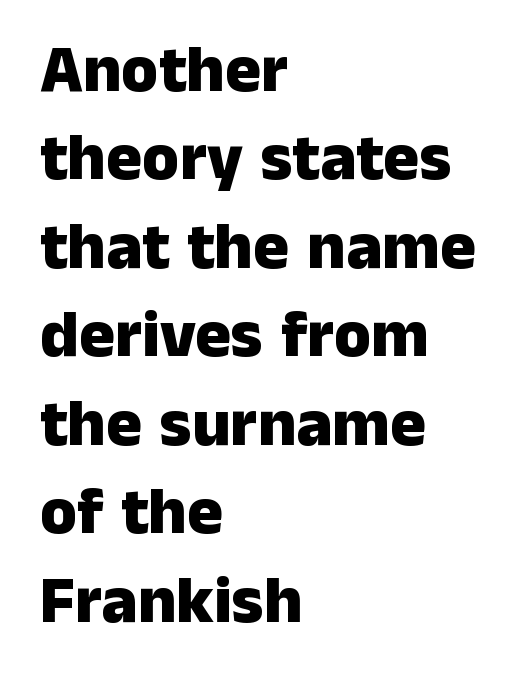
The glyphs have the mass of a bold cut. Successive baselines arrive at the customary interval. Letter spacing: default. Where is the straight margin? On the left. Each letter keeps its own natural width here, so spacing adapts to shape. No feet cap the strokes, marking this as sans-serif type.
